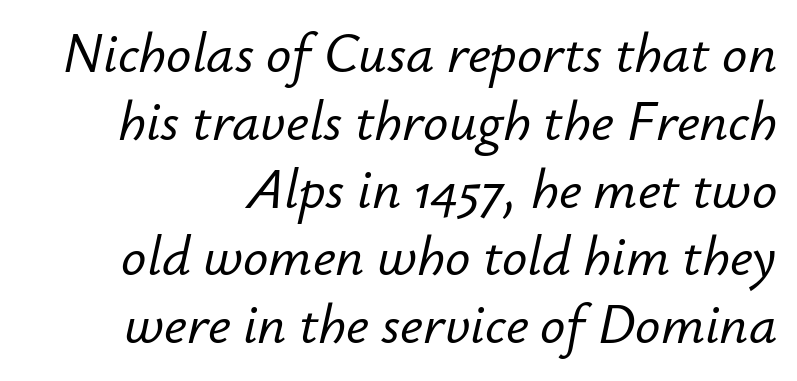
Words appear dense and cohesive because spacing is normal. The axis of the letterforms is tilted away from vertical. The specimen omits any rule beneath the text block's lines. Note the varied advance widths — an 'i' is clearly narrower than an 'm'.
